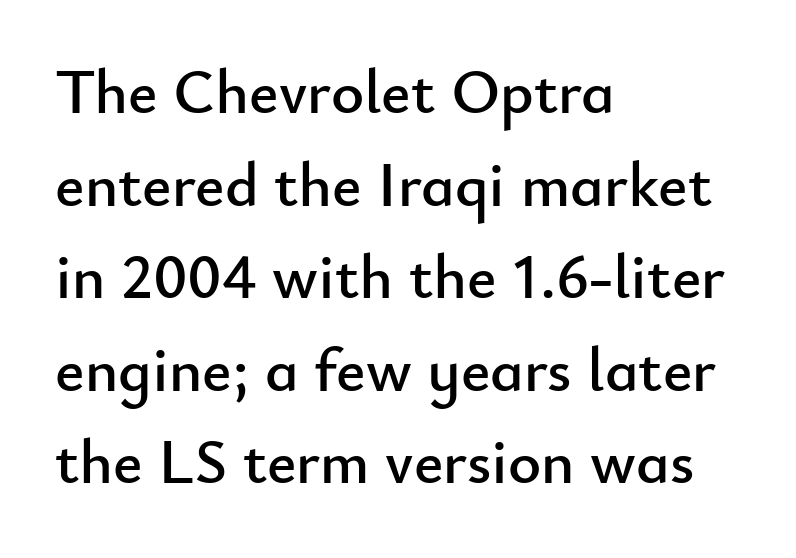
Q: Is the text italic (slanted)? A: No, it is upright.
Q: Is the typeface a serif or a sans-serif typeface? A: Sans-serif.
Q: Is the text underlined? A: No.
Q: How is the paragraph aligned? A: Left-aligned.
Q: Is the spacing between letters normal or unusually wide? A: Normal.
Q: Is the spacing between lines tight, normal or loose? A: Normal.
Q: Width (condensed, normal, or wide)? A: Normal.
Q: Stroke contrast? A: Low.
Q: x-height? A: Small.
Q: Monospaced? A: No.
